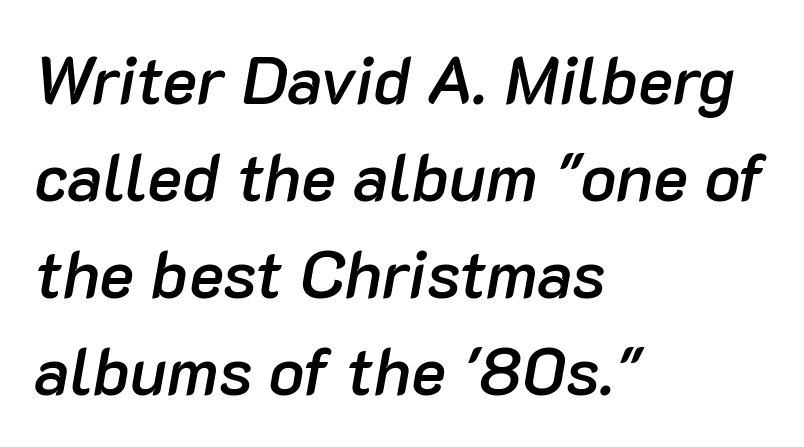
Q: Is the text bold? A: Semi-bold.
Q: Is the text italic (slanted)? A: Yes, it leans right by about 10 degrees.
Q: Is the text underlined? A: No.
Q: How is the paragraph aligned? A: Left-aligned.
Q: Is the spacing between letters normal or unusually wide? A: Normal.
Q: Is the spacing between lines tight, normal or loose? A: Normal.
Q: Width (condensed, normal, or wide)? A: Normal.
Q: Stroke contrast? A: Low.
Q: x-height? A: Medium.
Q: Monospaced? A: No.
